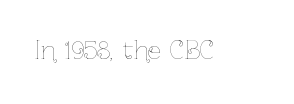
Q: Is the text bold? A: No.
Q: Is the text italic (slanted)? A: No, it is upright.
Q: Is the text underlined? A: No.
Q: Is the spacing between letters normal or unusually wide? A: Normal.
